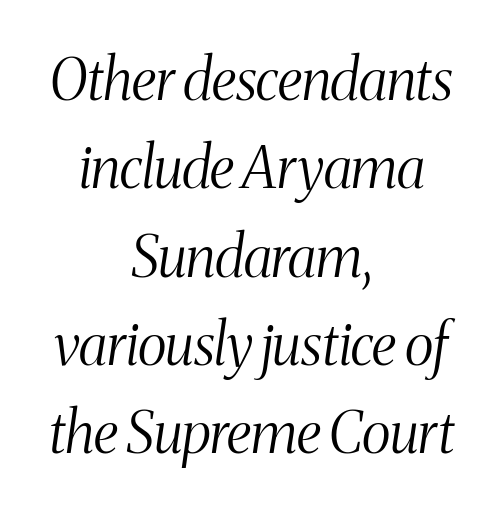
The image shows 57 px light, condensed serif type, italic (leaning right); set centered, normal line spacing (1.55x), normal letter spacing, not underlined; medium stroke contrast and a medium x-height.
